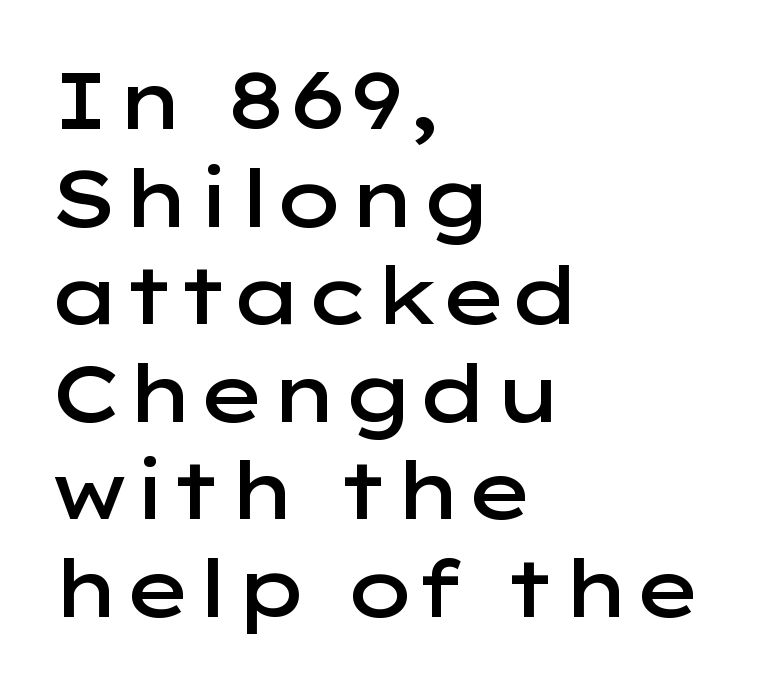
{"serif": "no", "italic": "no", "bold": "semi", "weight": "semibold", "width": "wide", "stroke_contrast": "low", "x_height": "medium", "monospaced": "no", "underline": "no", "align": "left", "line_spacing_ratio": 1.22, "letter_spacing": "normal", "letter_spacing_em": 0.0, "glyph_px": 80}
